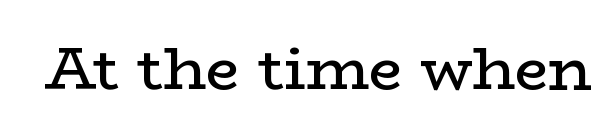
The image shows 60 px regular-weight, wide serif type, upright; set normal letter spacing, not underlined; low stroke contrast and a medium x-height.
